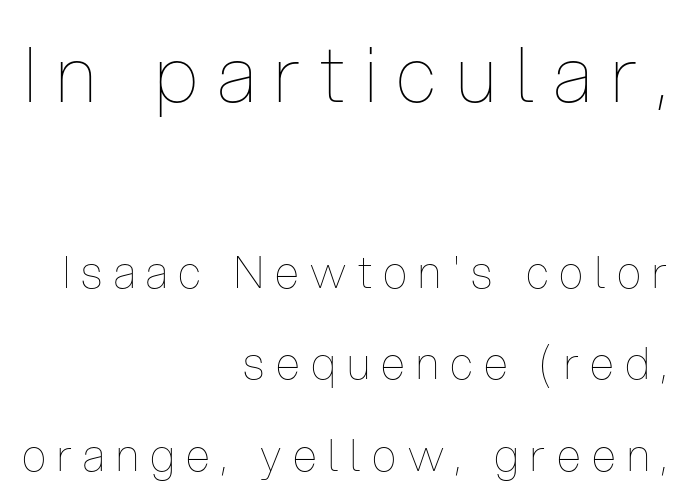
The image shows 77 px thin, condensed type, upright; set right-aligned, loose line spacing (2.08x), unusually wide letter spacing (+0.26 em), not underlined; the first (top) block is 1.75x larger; low stroke contrast and a medium x-height.
